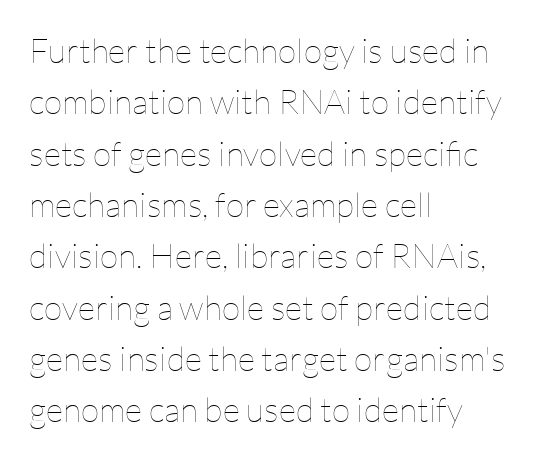
Leftover space on each line is placed entirely after the last word. Students, observe: this is what conventionally led text looks like. Quick note: underline off. The type sits square on the baseline with zero lean. The font sits on the lighter half of the weight spectrum, regular included. The rendering keeps characters at their native spacing.
